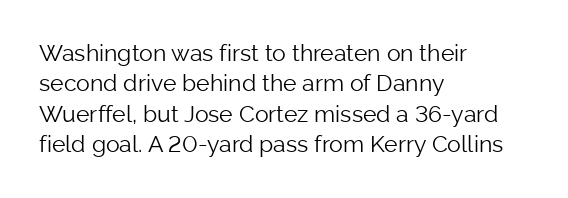
The space directly below the letters is spotless. Caption: standard tracking, unaltered. Vertically, the passage feels balanced, rows spaced as you'd expect. Does the lettering tilt? It doesn't — this is upright.
